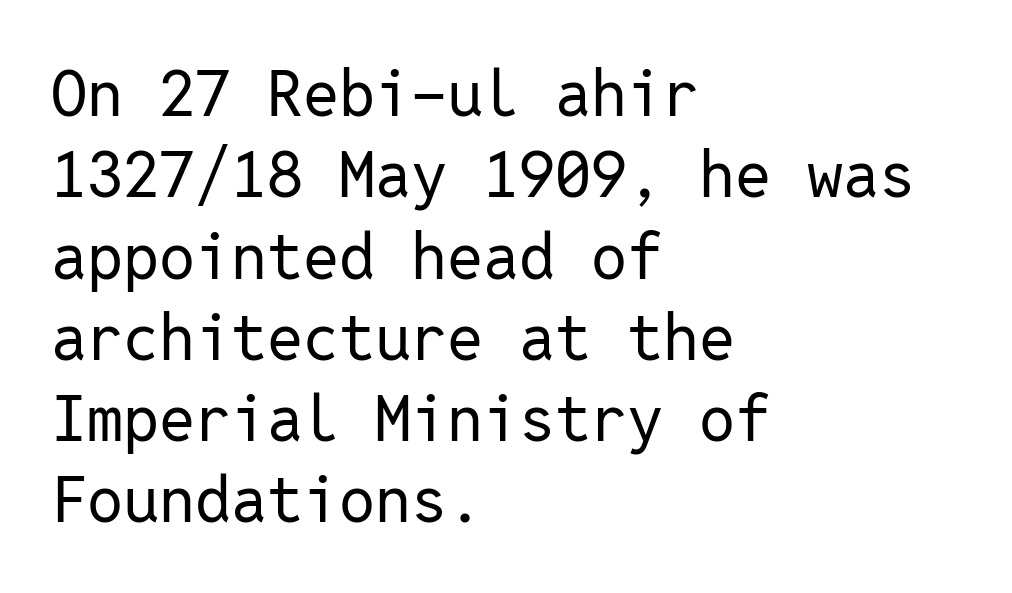
The string is rendered with underlining switched off. Think of a typewriter: that constant character pitch is what you see here. Is the type heavy? It reads as light-to-regular instead. Is there much room between lines? A standard amount, neither cramped nor airy.
